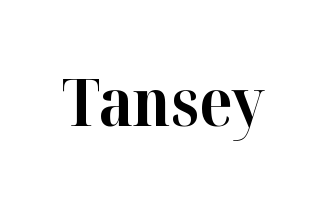
A roman cut, with each character standing at attention. The rendering uses natural spacing where letterforms have individual widths. The area under the type is left untouched. You can tell from the footed stems that serif type was used.
